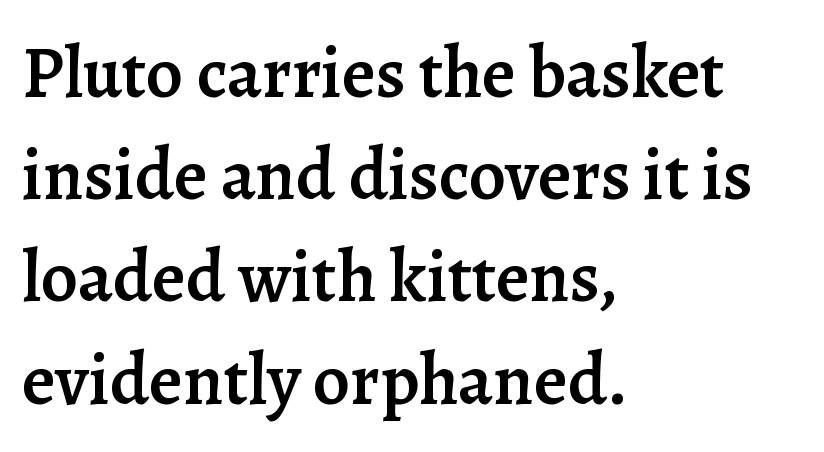
The image shows 73 px semibold serif type, upright; set left-aligned, normal line spacing (1.4x), normal letter spacing, not underlined; low stroke contrast and a medium x-height.
